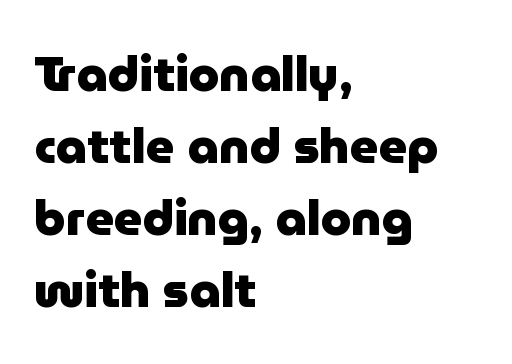
The image shows 49 px heavy sans-serif type, upright; set left-aligned, normal line spacing (1.47x), normal letter spacing, not underlined; low stroke contrast and a medium x-height.
